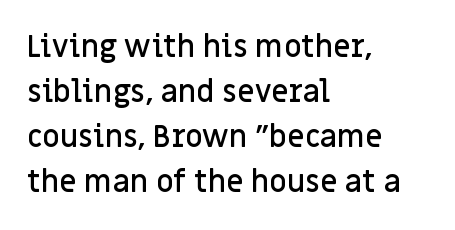
The designer left line spacing at the default. Descenders are the only things crossing below the line. A classic flush-left, rag-right setting is used for this passage. Looks like regular typesetting: each glyph gets only the width it needs. Firm but not heavy-handed strokes: this text is semibold.
